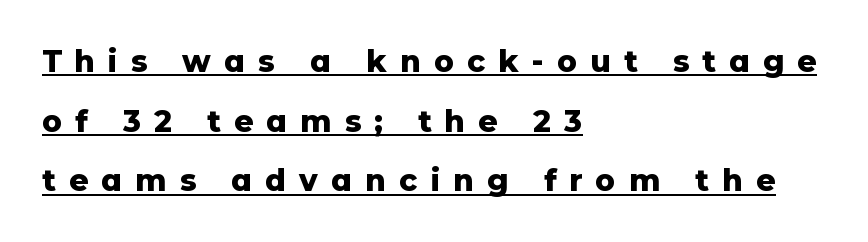
{"serif": "no", "italic": "no", "bold": "yes", "weight": "heavy", "width": "normal", "stroke_contrast": "low", "x_height": "medium", "monospaced": "no", "underline": "yes", "align": "left", "line_spacing": "loose", "line_spacing_ratio": 1.99, "letter_spacing": "wide", "letter_spacing_em": 0.44, "glyph_px": 30}
